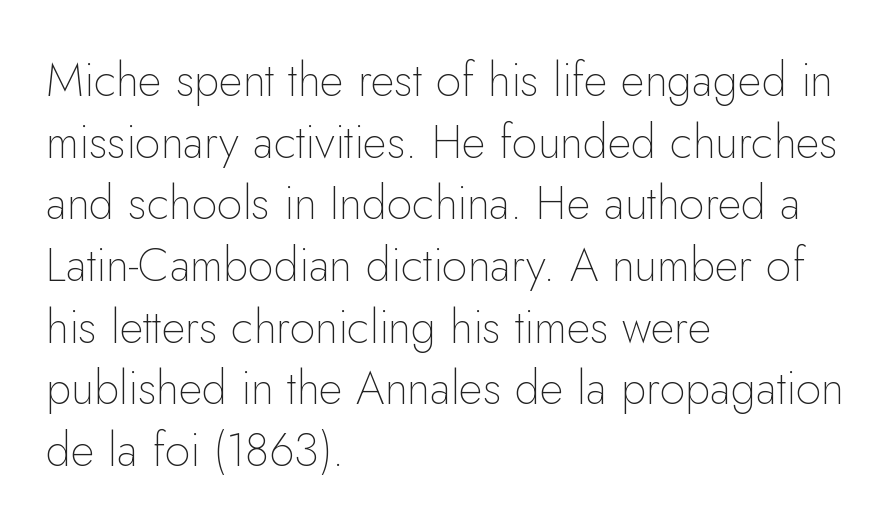
{"serif": "no", "italic": "no", "bold": "no", "weight": "thin", "width": "normal", "stroke_contrast": "low", "x_height": "small", "monospaced": "no", "underline": "no", "align": "left", "line_spacing": "normal", "line_spacing_ratio": 1.34, "letter_spacing": "normal", "letter_spacing_em": 0.0, "glyph_px": 46}
